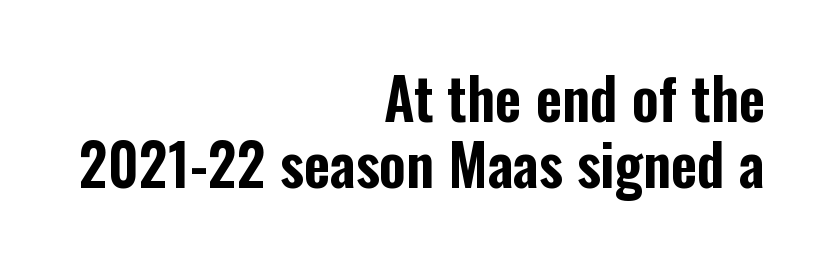
{"serif": "no", "italic": "no", "width": "condensed", "stroke_contrast": "low", "x_height": "medium", "monospaced": "no", "underline": "no", "align": "right", "line_spacing_ratio": 1.16, "letter_spacing": "normal", "letter_spacing_em": 0.0, "glyph_px": 57}
